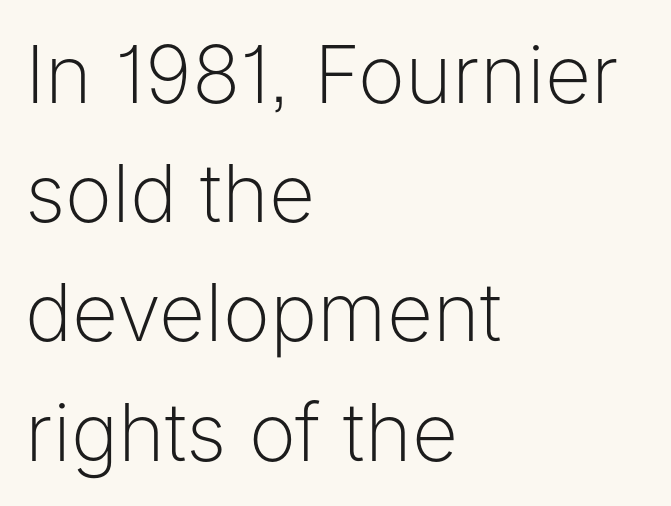
Weight: in the light-to-regular range. Observe the absence of serifs on each vertical stroke in this sample. The tracking reads as untouched default to a designer's eye. Do the characters align in a grid? No, the font is proportional. Plain, unruled lines of type. When letters stand straight like this, we call the style roman or upright.
